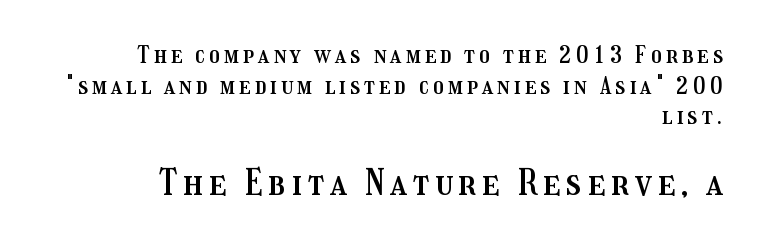
The image shows 36 px condensed type, upright; set right-aligned, normal line spacing (1.28x), not underlined; the second (bottom) block is 1.5x larger; medium stroke contrast and a medium x-height.
